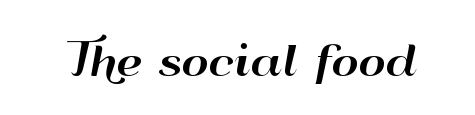
Q: Is the text italic (slanted)? A: Yes.
Q: Is the typeface a serif or a sans-serif typeface? A: Sans-serif.
Q: Is the text underlined? A: No.
Q: Is the spacing between letters normal or unusually wide? A: Normal.
Q: Width (condensed, normal, or wide)? A: Wide.
Q: Stroke contrast? A: High.
Q: x-height? A: Small.
Q: Monospaced? A: No.
